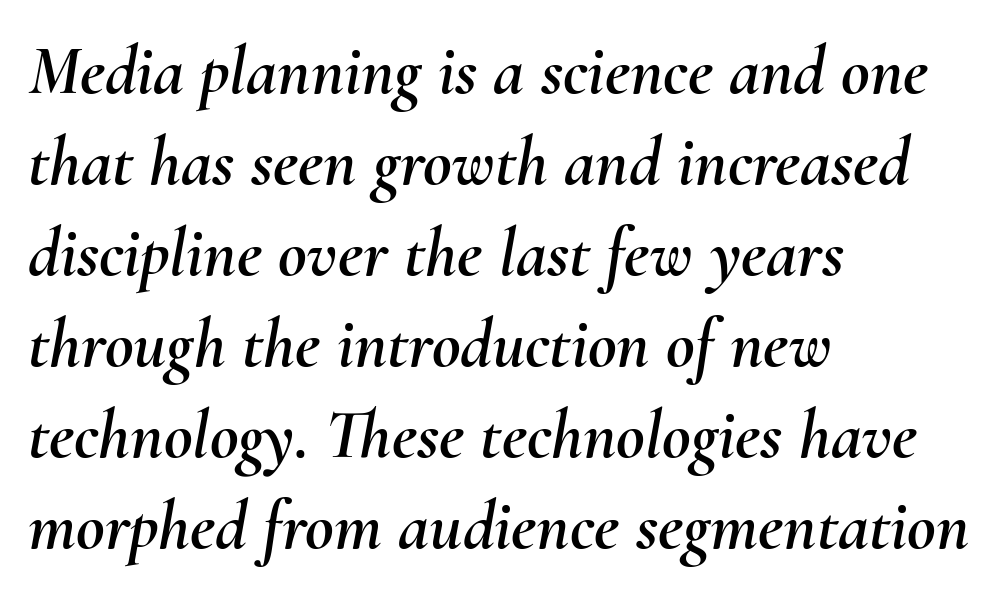
How are the letters spaced? Ordinarily, with no added tracking. Character widths vary here, with narrow letters taking less room than wide ones. Successive baselines arrive at the customary interval. Every character sits at an angle, as italics do.
